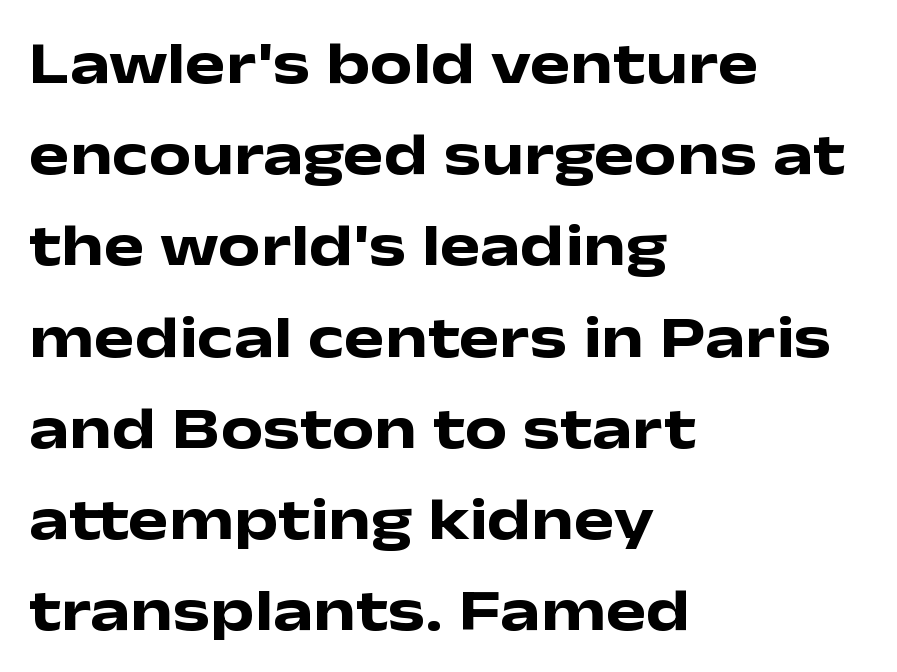
Letterform terminals end flat and unadorned throughout the passage. This rendering features lettering with no underline. The rendering uses natural spacing where letterforms have individual widths. The font's upright variant was chosen for this text. Standard letterfit; no display-style spreading of the glyphs. Caption: multi-line text, flush left, ragged right.
